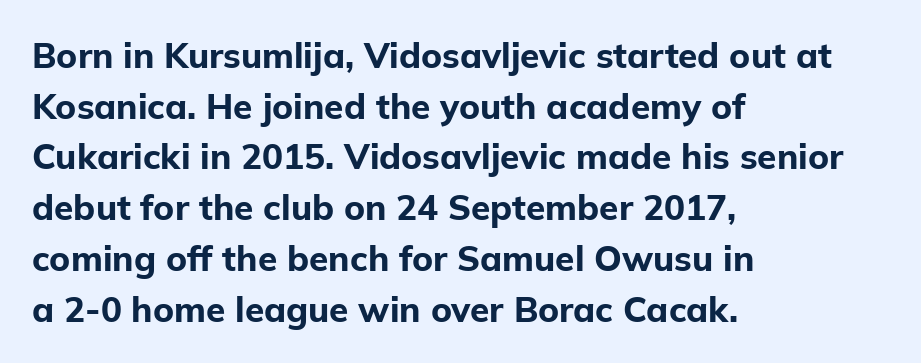
The image shows 35 px bold sans-serif type, upright; set left-aligned, normal line spacing (1.45x), normal letter spacing, not underlined; low stroke contrast and a medium x-height.
